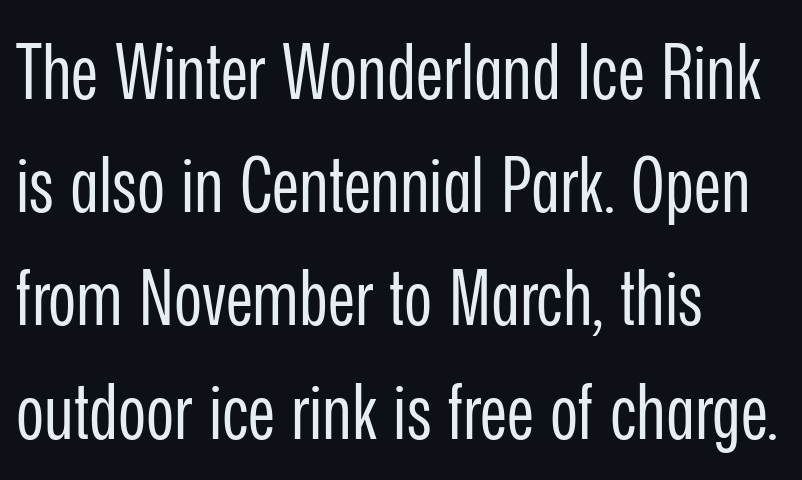
{"serif": "no", "italic": "no", "bold": "no", "weight": "regular", "width": "condensed", "stroke_contrast": "low", "x_height": "medium", "monospaced": "no", "underline": "no", "align": "left", "line_spacing": "normal", "line_spacing_ratio": 1.49, "letter_spacing": "normal", "letter_spacing_em": 0.0, "glyph_px": 76}
